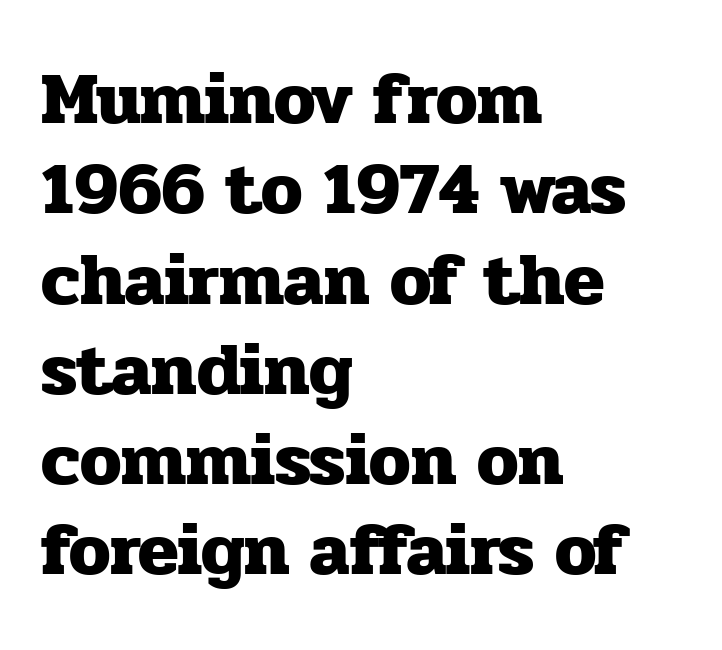
The image shows 74 px heavy serif type, upright; set left-aligned, line spacing 1.22x, normal letter spacing, not underlined; low stroke contrast and a medium x-height.
